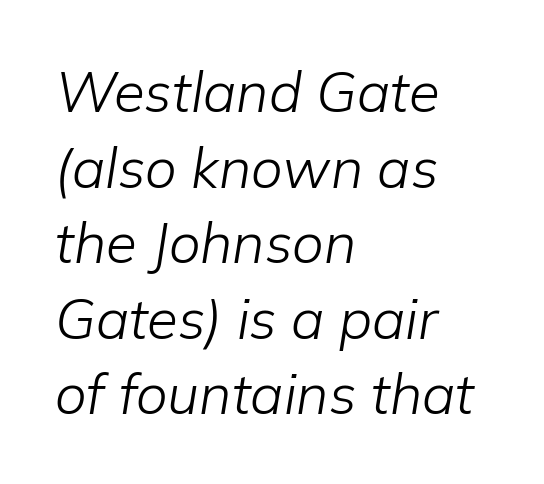
Q: Is the text bold? A: No.
Q: Is the text italic (slanted)? A: Yes, it leans right by about 9 degrees.
Q: Is the text underlined? A: No.
Q: How is the paragraph aligned? A: Left-aligned.
Q: Is the spacing between letters normal or unusually wide? A: Normal.
Q: Is the spacing between lines tight, normal or loose? A: Normal.
Q: Width (condensed, normal, or wide)? A: Normal.
Q: Stroke contrast? A: Low.
Q: x-height? A: Medium.
Q: Monospaced? A: No.
